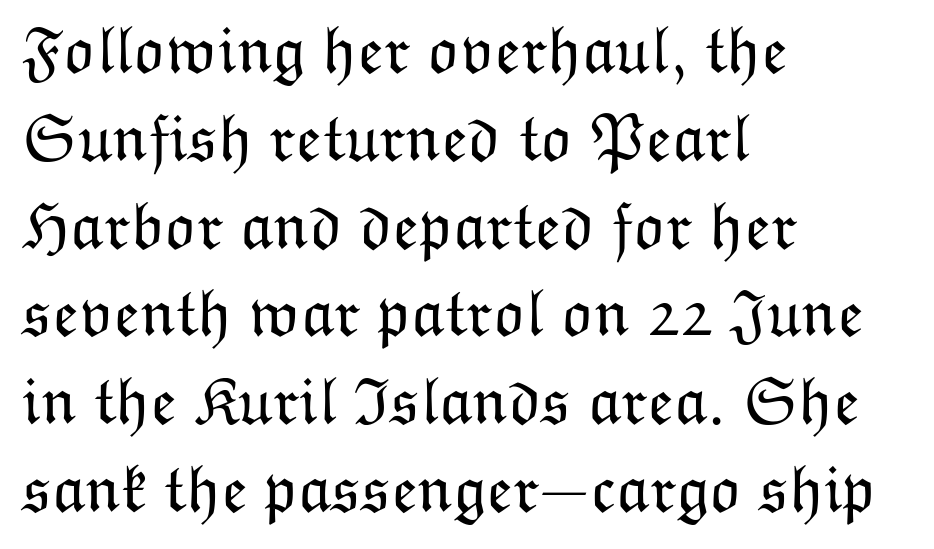
The rendering uses natural spacing where letterforms have individual widths. Rows of type keep a routine distance in the vertical direction. This sample uses an upright cut, with every glyph sitting square on the baseline. Short and long lines alike share a common starting point at left. Glance below the letters and you will spot only blank space. The horizontal fit of the characters is conventional and even.
